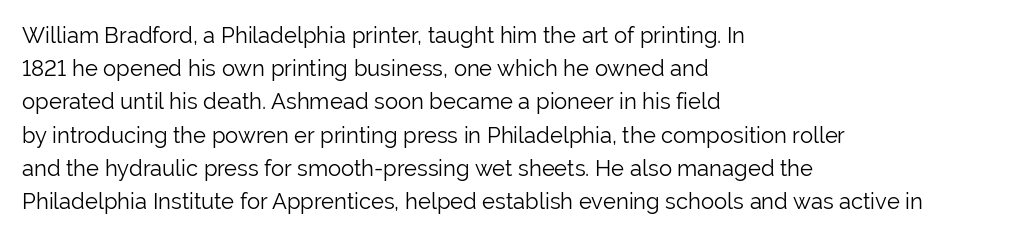
{"italic": "no", "bold": "no", "underline": "no", "align": "left", "line_spacing": "normal", "line_spacing_ratio": 1.51, "letter_spacing": "normal", "letter_spacing_em": 0.0, "glyph_px": 22}
